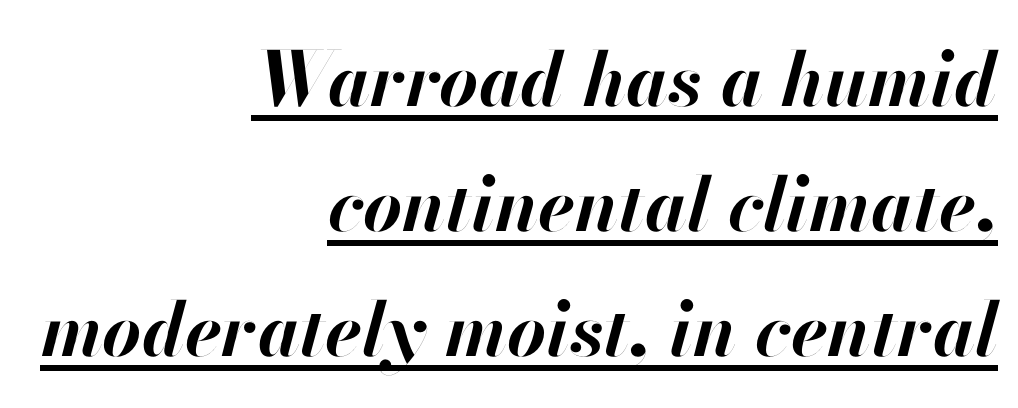
Q: Is the text bold? A: Yes.
Q: Is the text italic (slanted)? A: Yes, it leans right by about 13 degrees.
Q: Is the text underlined? A: Yes.
Q: How is the paragraph aligned? A: Right-aligned.
Q: Is the spacing between letters normal or unusually wide? A: Normal.
Q: Is the spacing between lines tight, normal or loose? A: Normal.
Q: Width (condensed, normal, or wide)? A: Normal.
Q: Stroke contrast? A: High.
Q: x-height? A: Small.
Q: Monospaced? A: No.
